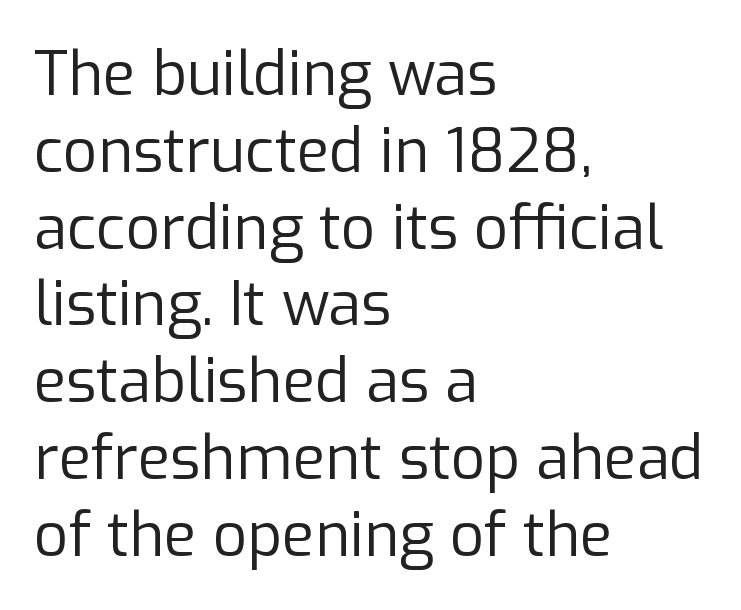
The image shows 60 px regular-weight sans-serif type, upright; set left-aligned, normal line spacing (1.28x), normal letter spacing, not underlined; low stroke contrast and a medium x-height.
